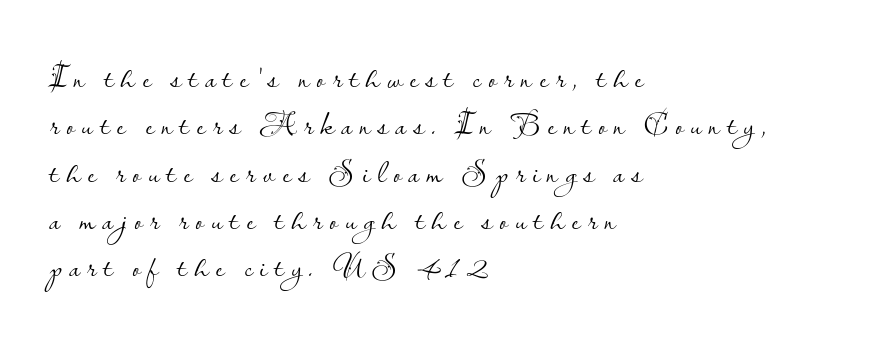
The image shows 34 px light sans-serif type; set left-aligned, normal line spacing (1.39x), unusually wide letter spacing (+0.21 em), not underlined; low stroke contrast and a small x-height.
